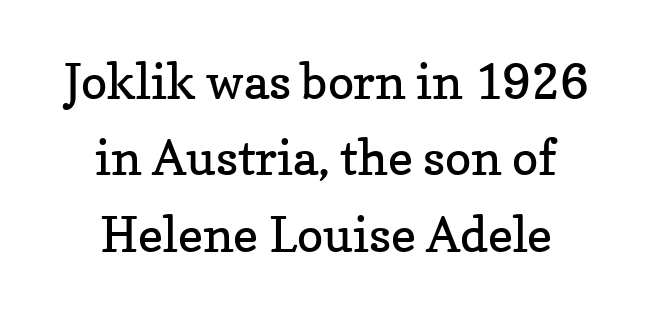
{"serif": "yes", "italic": "no", "bold": "no", "weight": "regular", "width": "normal", "stroke_contrast": "low", "x_height": "medium", "monospaced": "no", "underline": "no", "align": "center", "line_spacing": "normal", "line_spacing_ratio": 1.56, "letter_spacing": "normal", "letter_spacing_em": 0.0, "glyph_px": 49}
